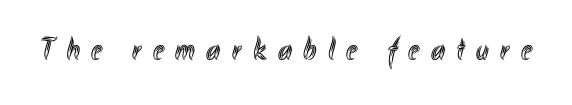
Q: Is the text italic (slanted)? A: Yes.
Q: Is the text underlined? A: No.
Q: Is the spacing between letters normal or unusually wide? A: Unusually wide.
Q: Width (condensed, normal, or wide)? A: Condensed.
Q: x-height? A: Small.
Q: Monospaced? A: No.
